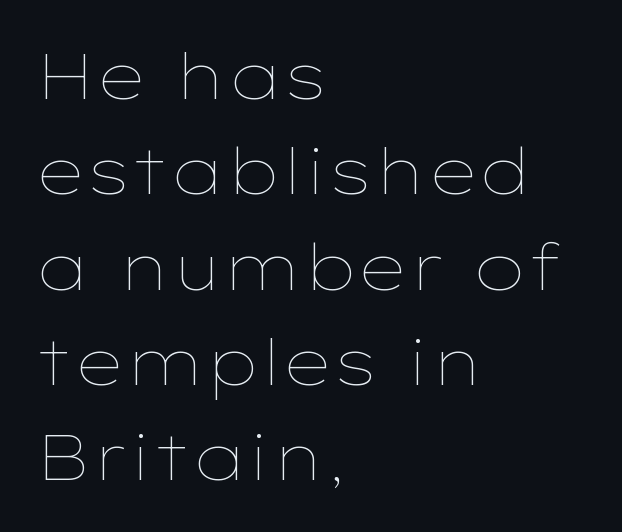
Q: Is the text bold? A: No.
Q: Is the text italic (slanted)? A: No, it is upright.
Q: Is the text underlined? A: No.
Q: How is the paragraph aligned? A: Left-aligned.
Q: Is the spacing between letters normal or unusually wide? A: Normal.
Q: Is the spacing between lines tight, normal or loose? A: Normal.
Q: Width (condensed, normal, or wide)? A: Wide.
Q: Stroke contrast? A: Low.
Q: x-height? A: Medium.
Q: Monospaced? A: No.
